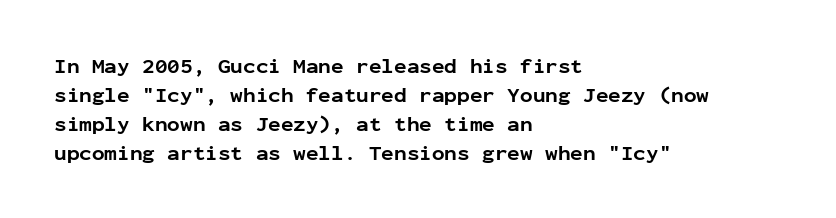
The image shows 21 px bold type, upright; set left-aligned, normal line spacing (1.38x), normal letter spacing, not underlined.
